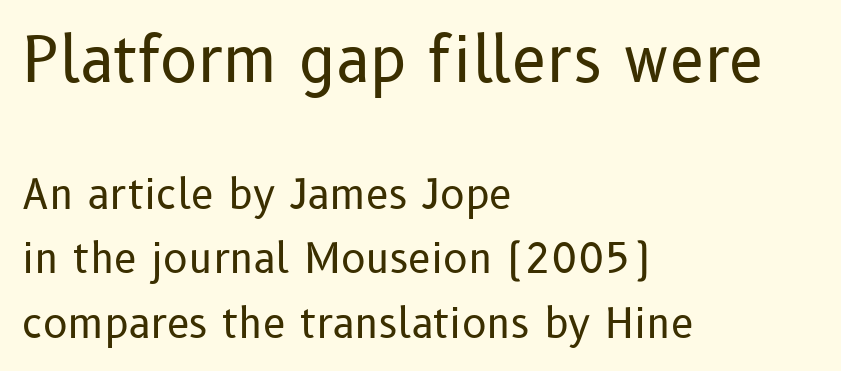
The image shows 62 px regular-weight sans-serif type, upright; set left-aligned, normal line spacing (1.57x), normal letter spacing, not underlined; the first (top) block is 1.51x larger; low stroke contrast and a medium x-height.
